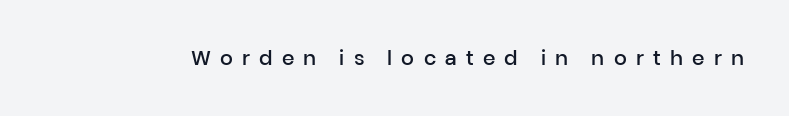
Italic? Not at all — the glyphs are vertical. Has an underline been added? It has not. You could only call the tracking loose — the letters float apart. A bit beefed up — I'd call it semibold rather than bold.
